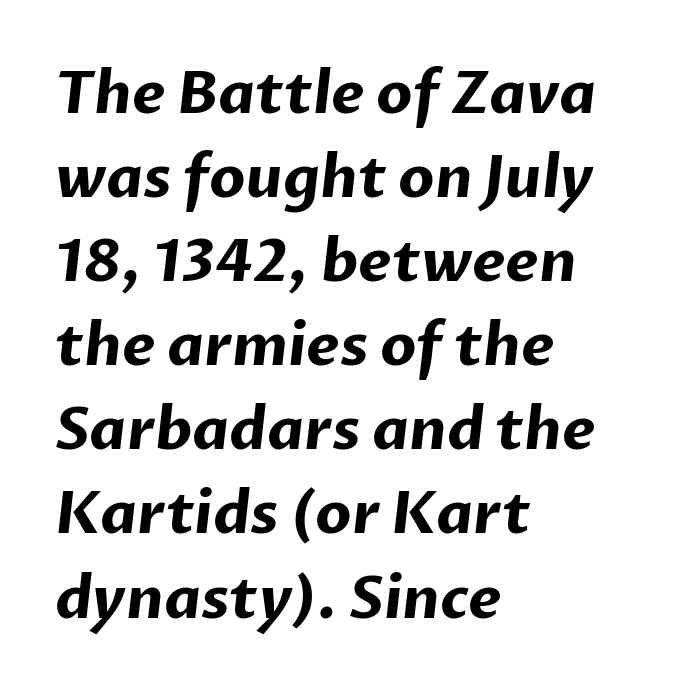
Q: Is the text bold? A: Yes.
Q: Is the typeface a serif or a sans-serif typeface? A: Sans-serif.
Q: Is the text underlined? A: No.
Q: How is the paragraph aligned? A: Left-aligned.
Q: Is the spacing between letters normal or unusually wide? A: Normal.
Q: Is the spacing between lines tight, normal or loose? A: Normal.
Q: Width (condensed, normal, or wide)? A: Normal.
Q: Stroke contrast? A: Low.
Q: x-height? A: Medium.
Q: Monospaced? A: No.
